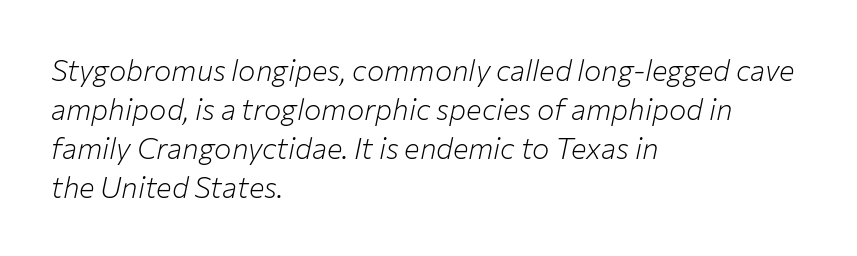
Q: Is the text bold? A: No.
Q: Is the text italic (slanted)? A: Yes, it leans right by about 12 degrees.
Q: Is the text underlined? A: No.
Q: How is the paragraph aligned? A: Left-aligned.
Q: Is the spacing between letters normal or unusually wide? A: Normal.
Q: Is the spacing between lines tight, normal or loose? A: Normal.
Q: Width (condensed, normal, or wide)? A: Normal.
Q: Stroke contrast? A: Low.
Q: x-height? A: Medium.
Q: Monospaced? A: No.
